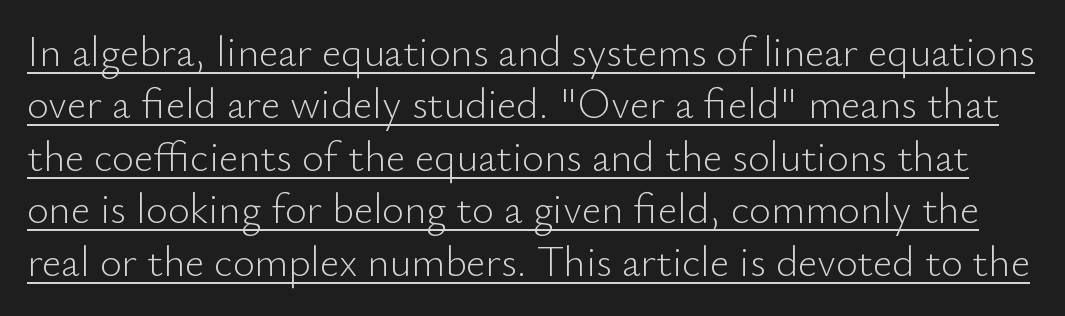
{"serif": "no", "italic": "no", "bold": "no", "weight": "light", "width": "normal", "stroke_contrast": "low", "x_height": "small", "monospaced": "no", "underline": "yes", "line_spacing": "normal", "line_spacing_ratio": 1.25, "letter_spacing": "normal", "letter_spacing_em": 0.0, "glyph_px": 42}
